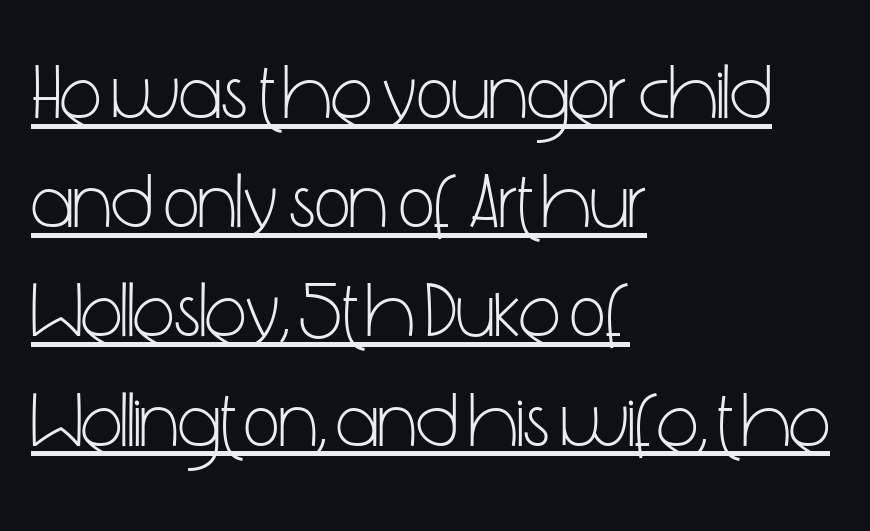
The image shows 78 px light, condensed sans-serif type, upright; set left-aligned, normal line spacing (1.4x), normal letter spacing, underlined; low stroke contrast and a medium x-height.
